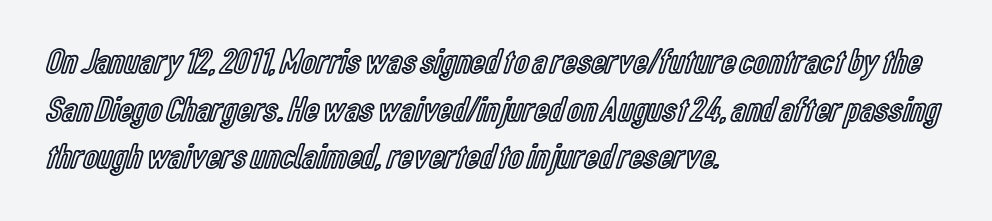
Q: Is the text italic (slanted)? A: Yes.
Q: Is the text underlined? A: No.
Q: How is the paragraph aligned? A: Left-aligned.
Q: Is the spacing between letters normal or unusually wide? A: Normal.
Q: Is the spacing between lines tight, normal or loose? A: Normal.
Q: Width (condensed, normal, or wide)? A: Condensed.
Q: x-height? A: Medium.
Q: Monospaced? A: No.
